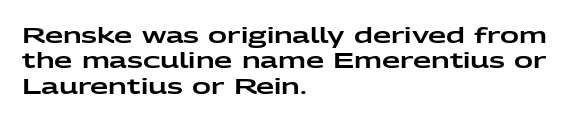
Q: Is the text italic (slanted)? A: No, it is upright.
Q: Is the text underlined? A: No.
Q: How is the paragraph aligned? A: Left-aligned.
Q: Is the spacing between letters normal or unusually wide? A: Normal.
